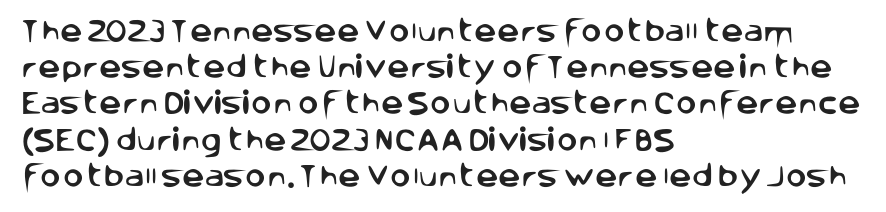
{"italic": "no", "underline": "no", "align": "left", "line_spacing": "normal", "line_spacing_ratio": 1.45, "letter_spacing": "normal", "letter_spacing_em": 0.0, "glyph_px": 25}
